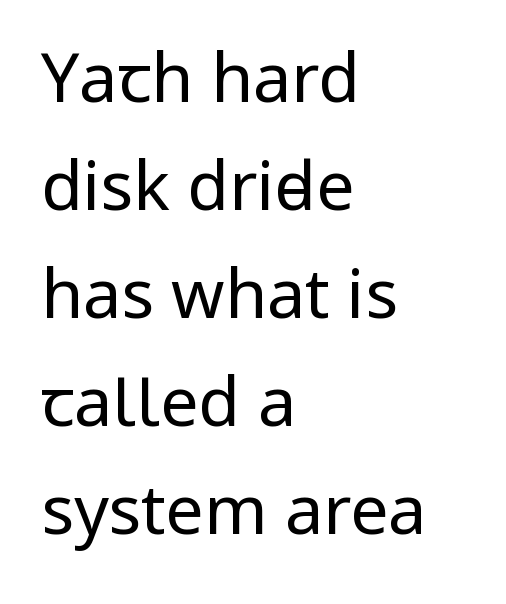
The image shows 68 px regular-weight, condensed sans-serif type, upright; set left-aligned, normal line spacing (1.59x), normal letter spacing, not underlined; low stroke contrast and a large x-height.
